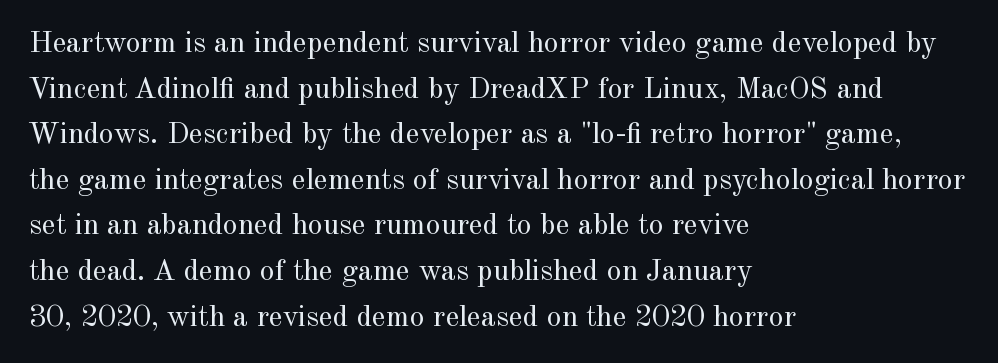
This is the regular roman posture of the typeface. Line beginnings align vertically; line endings do not. No heavy texture on the line: the type isn't bold. Normally led — the rows are evenly, conventionally spaced.
